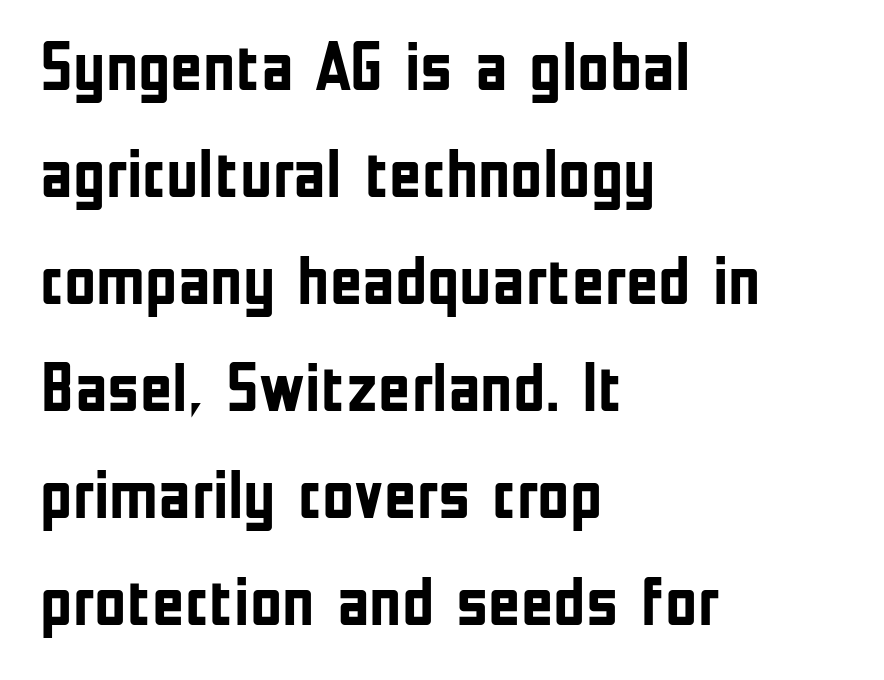
The image shows 70 px semibold, condensed sans-serif type, upright; set left-aligned, normal line spacing (1.53x), normal letter spacing, not underlined; low stroke contrast and a medium x-height.
